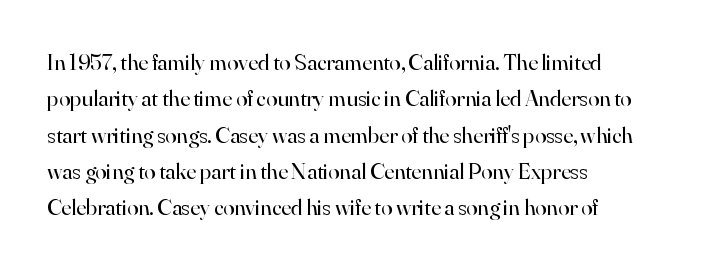
The image shows 23 px text type, upright; set left-aligned, normal line spacing (1.58x), normal letter spacing, not underlined.
